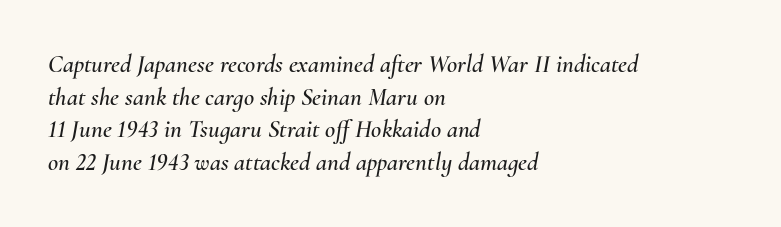
The image shows 25 px text type, italic (leaning right); set left-aligned, normal line spacing (1.31x), normal letter spacing, not underlined.
